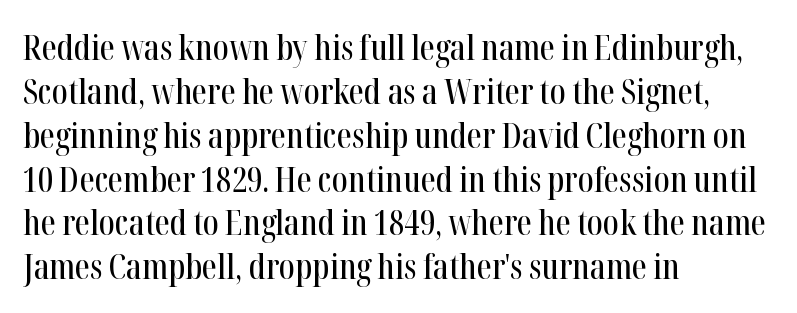
Q: Is the text italic (slanted)? A: No, it is upright.
Q: Is the typeface a serif or a sans-serif typeface? A: Serif.
Q: Is the text underlined? A: No.
Q: How is the paragraph aligned? A: Left-aligned.
Q: Is the spacing between letters normal or unusually wide? A: Normal.
Q: Is the spacing between lines tight, normal or loose? A: Normal.
Q: Width (condensed, normal, or wide)? A: Condensed.
Q: Stroke contrast? A: High.
Q: x-height? A: Medium.
Q: Monospaced? A: No.
